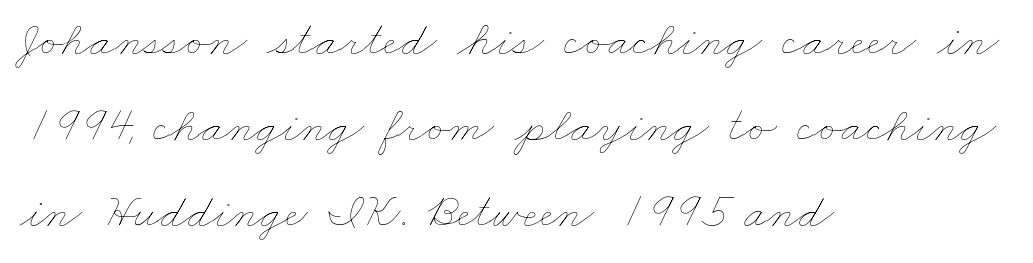
Q: Is the text bold? A: No.
Q: Is the text underlined? A: No.
Q: How is the paragraph aligned? A: Left-aligned.
Q: Is the spacing between letters normal or unusually wide? A: Normal.
Q: Width (condensed, normal, or wide)? A: Wide.
Q: Stroke contrast? A: Low.
Q: x-height? A: Small.
Q: Monospaced? A: No.
